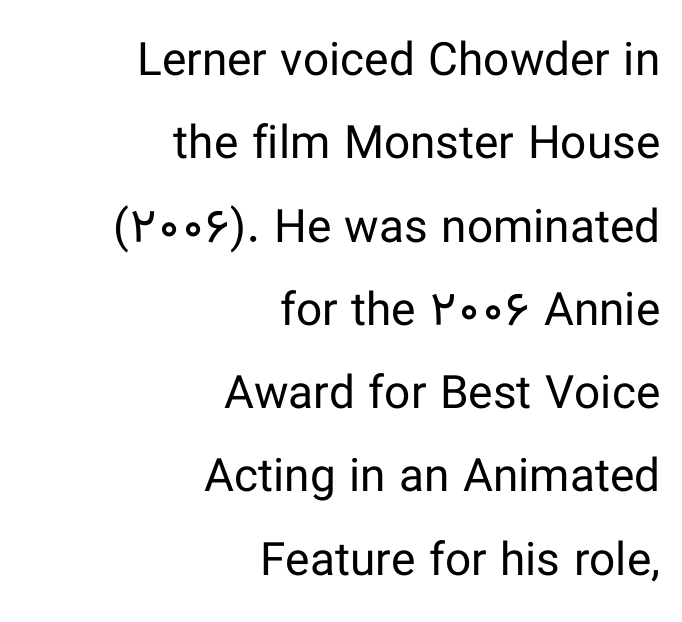
{"serif": "no", "italic": "no", "bold": "no", "weight": "regular", "width": "normal", "stroke_contrast": "low", "x_height": "medium", "monospaced": "no", "underline": "no", "align": "right", "line_spacing_ratio": 1.81, "letter_spacing": "normal", "letter_spacing_em": 0.0, "glyph_px": 46}
